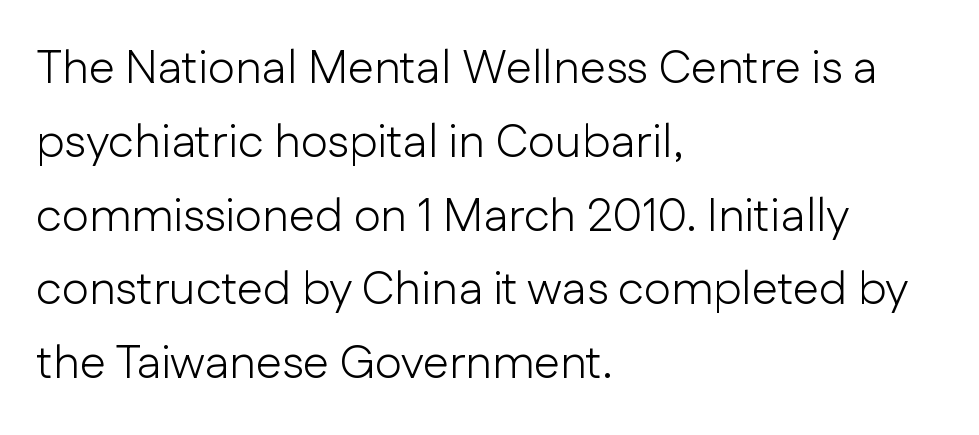
The image shows 47 px light sans-serif type, upright; set left-aligned, normal line spacing (1.57x), normal letter spacing, not underlined; low stroke contrast and a medium x-height.
